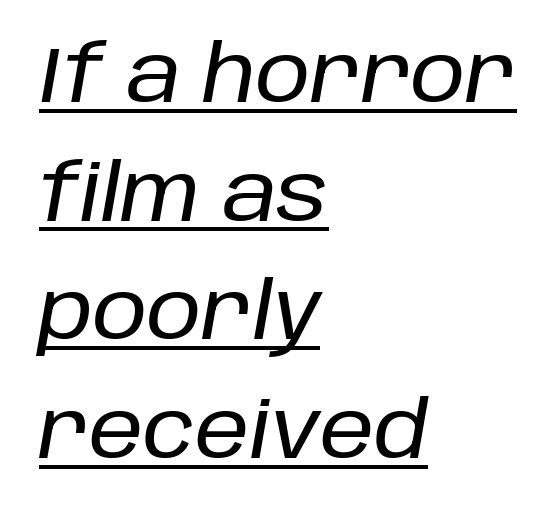
The image shows 78 px text type, italic (leaning right); set left-aligned, normal line spacing (1.52x), normal letter spacing, underlined; low stroke contrast and a large x-height.
